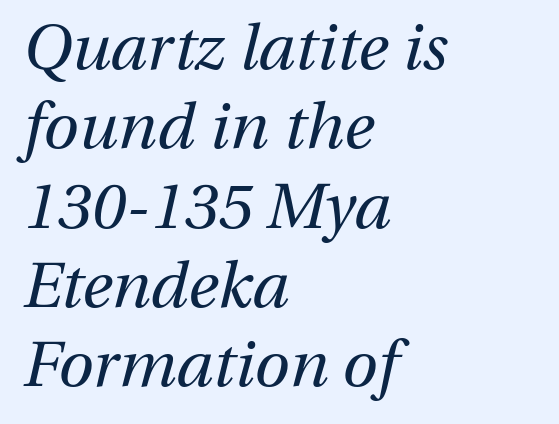
Summary of weight: not heavy and not bold. The face used here is rendered with its standard letterfit. If you drew a ruler down the left edge, every line would touch it. Check under the words: just untouched page.
